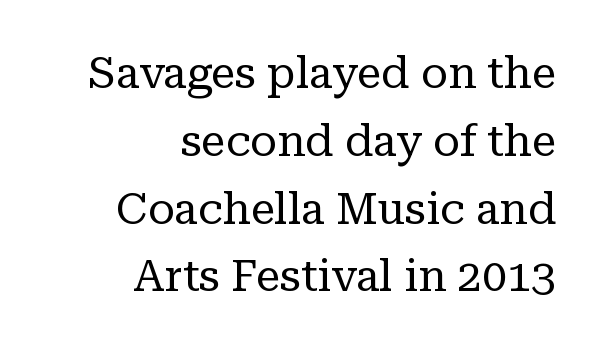
{"serif": "yes", "italic": "no", "bold": "no", "weight": "regular", "width": "normal", "stroke_contrast": "low", "x_height": "medium", "monospaced": "no", "underline": "no", "align": "right", "line_spacing": "normal", "line_spacing_ratio": 1.54, "letter_spacing": "normal", "letter_spacing_em": 0.0, "glyph_px": 44}
